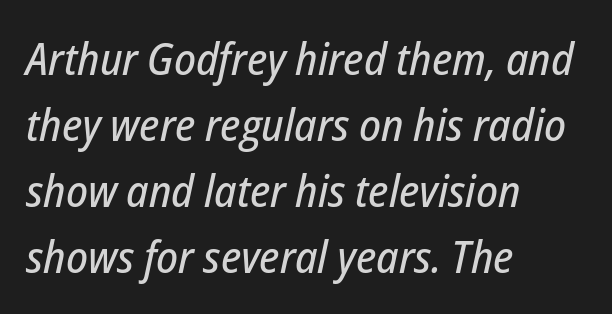
Q: Is the text italic (slanted)? A: Yes, it leans right by about 12 degrees.
Q: Is the text underlined? A: No.
Q: How is the paragraph aligned? A: Left-aligned.
Q: Is the spacing between letters normal or unusually wide? A: Normal.
Q: Is the spacing between lines tight, normal or loose? A: Normal.
Q: Width (condensed, normal, or wide)? A: Condensed.
Q: Stroke contrast? A: Low.
Q: x-height? A: Medium.
Q: Monospaced? A: No.
